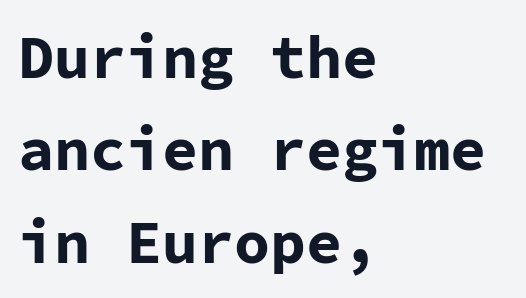
Quick note: not italic, upright. Inter-character spacing is left at the font's built-in metrics. The rendering anchors every line to the left-hand side. Stroke terminals: plain, sans-serif. Type without underlining.
